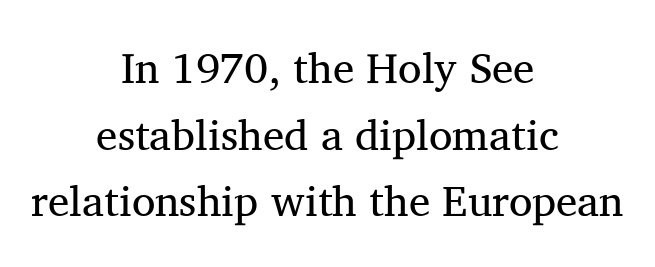
The image shows 43 px regular-weight serif type, upright; set centered, normal line spacing (1.55x), normal letter spacing, not underlined; medium stroke contrast and a medium x-height.
